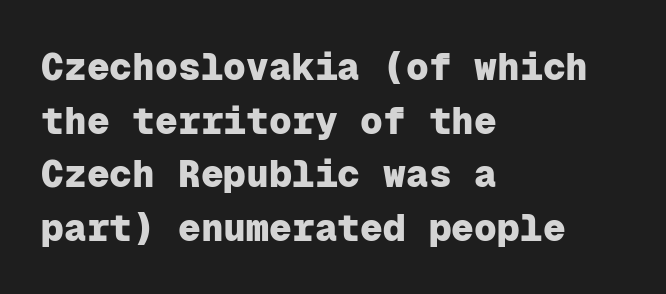
The image shows 38 px heavy sans-serif type, upright, monospaced; set left-aligned, normal line spacing (1.41x), normal letter spacing, not underlined; low stroke contrast and a medium x-height.
